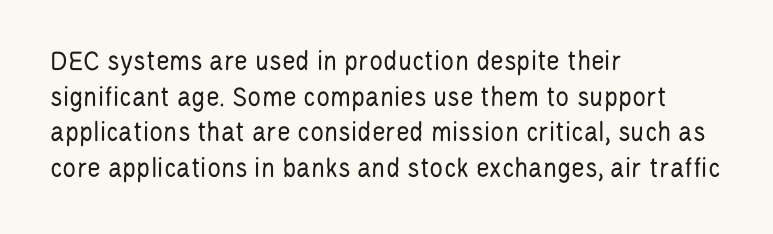
The strip under each line holds only bare page. Stroke thickness stays within the range of a standard reading face or lighter. Every stem runs plumb, perpendicular to the baseline. Caption: multi-line text, flush left, ragged right. The typeface chosen for these lines omits serifs.
